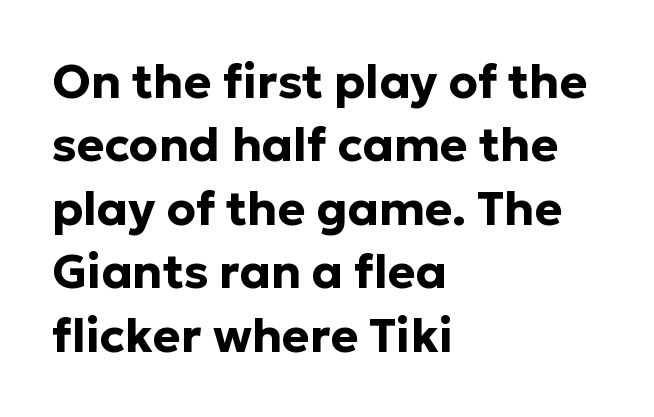
{"serif": "no", "italic": "no", "bold": "yes", "weight": "bold", "width": "normal", "stroke_contrast": "low", "x_height": "medium", "monospaced": "no", "underline": "no", "align": "left", "line_spacing": "normal", "line_spacing_ratio": 1.35, "letter_spacing": "normal", "letter_spacing_em": 0.0, "glyph_px": 47}
